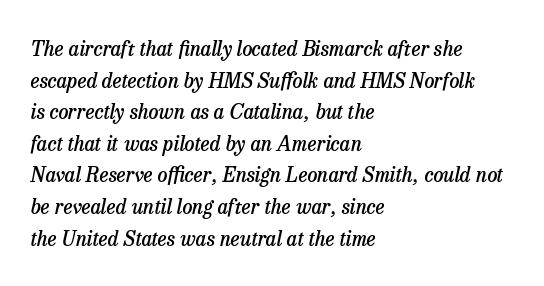
A fair bit of extra ink — the face is semibold, not bold. The specimen omits any rule beneath the text block's lines. The compositor pushed each line to the left boundary. This rendering leaves character spacing at its baseline value. This block has exactly the height ordinary leading produces.
